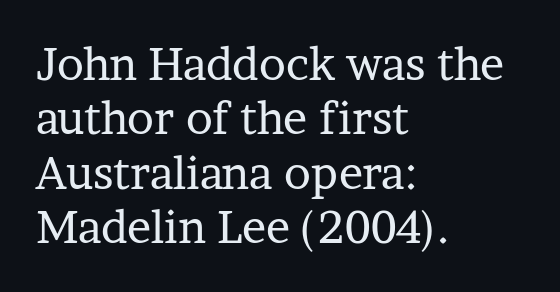
Q: Is the text bold? A: No.
Q: Is the text italic (slanted)? A: No, it is upright.
Q: Is the typeface a serif or a sans-serif typeface? A: Serif.
Q: Is the text underlined? A: No.
Q: How is the paragraph aligned? A: Left-aligned.
Q: Is the spacing between letters normal or unusually wide? A: Normal.
Q: Width (condensed, normal, or wide)? A: Normal.
Q: Stroke contrast? A: Low.
Q: x-height? A: Medium.
Q: Monospaced? A: No.
